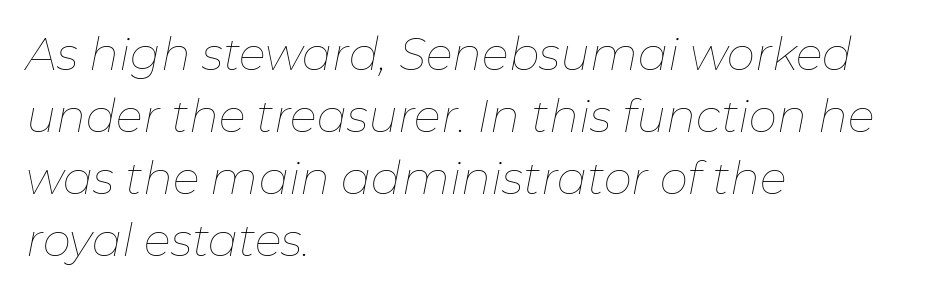
The lettering tilts uniformly, giving the passage an italic look. Descenders hang freely into open space. Successive baselines arrive at the customary interval. Where is the straight margin? On the left.
